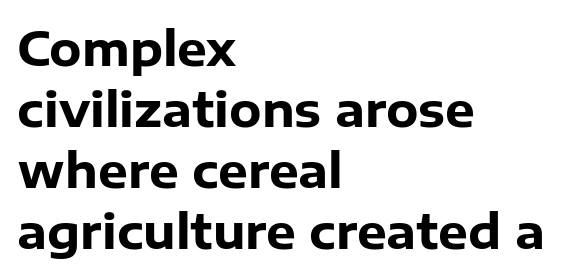
{"serif": "no", "italic": "no", "bold": "yes", "weight": "heavy", "width": "normal", "stroke_contrast": "low", "x_height": "medium", "monospaced": "no", "underline": "no", "align": "left", "line_spacing": "normal", "line_spacing_ratio": 1.3, "letter_spacing": "normal", "letter_spacing_em": 0.0, "glyph_px": 47}
